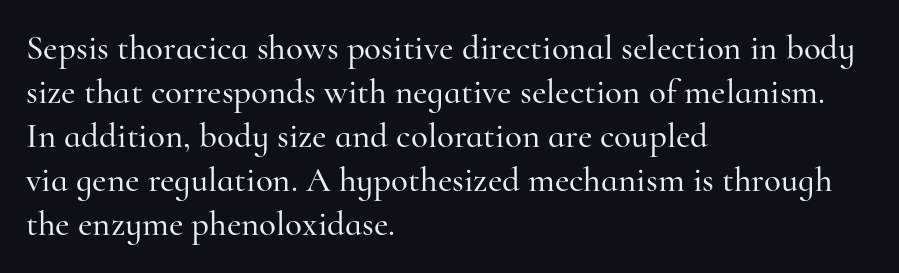
The image shows 35 px serif type, upright; set left-aligned, normal line spacing (1.26x), normal letter spacing, not underlined; high stroke contrast and a small x-height.
